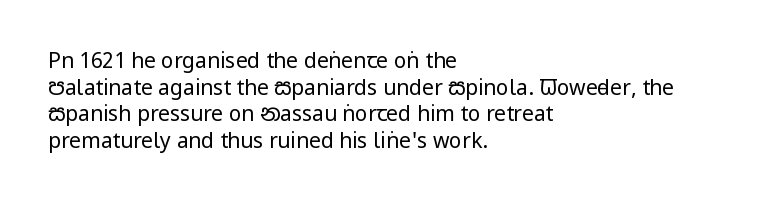
Q: Is the text bold? A: No.
Q: Is the text italic (slanted)? A: No, it is upright.
Q: Is the text underlined? A: No.
Q: How is the paragraph aligned? A: Left-aligned.
Q: Is the spacing between letters normal or unusually wide? A: Normal.
Q: Is the spacing between lines tight, normal or loose? A: Normal.
